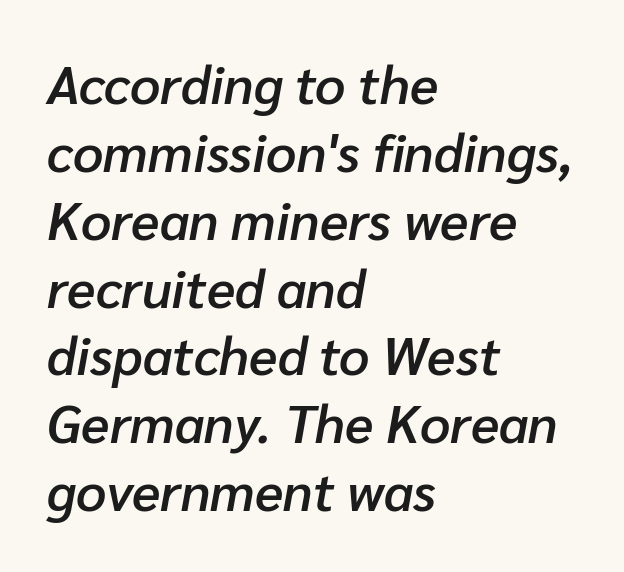
Q: Is the text bold? A: Semi-bold.
Q: Is the text italic (slanted)? A: Yes, it leans right by about 10 degrees.
Q: Is the text underlined? A: No.
Q: How is the paragraph aligned? A: Left-aligned.
Q: Is the spacing between letters normal or unusually wide? A: Normal.
Q: Is the spacing between lines tight, normal or loose? A: Normal.
Q: Width (condensed, normal, or wide)? A: Normal.
Q: Stroke contrast? A: Low.
Q: x-height? A: Medium.
Q: Monospaced? A: No.
